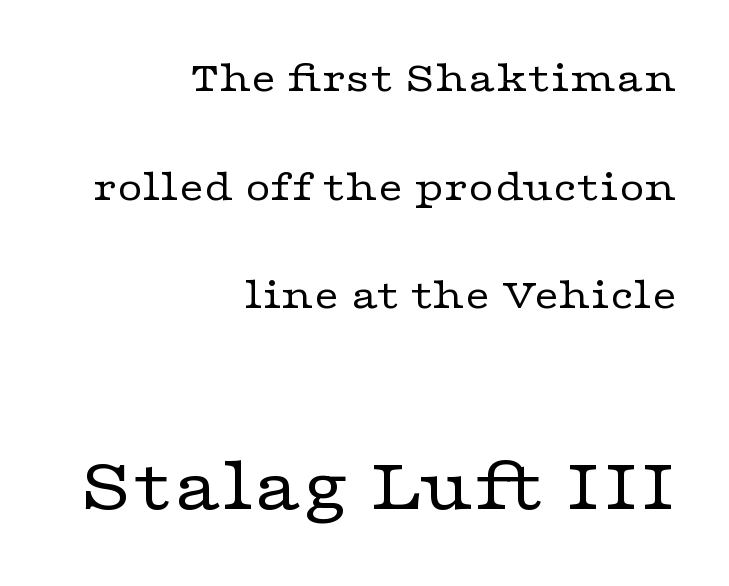
Q: Is the text bold? A: No.
Q: Is the text italic (slanted)? A: No, it is upright.
Q: Is the typeface a serif or a sans-serif typeface? A: Serif.
Q: Is the text underlined? A: No.
Q: How is the paragraph aligned? A: Right-aligned.
Q: Is the spacing between letters normal or unusually wide? A: Normal.
Q: Is the spacing between lines tight, normal or loose? A: Loose.
Q: Which block of text is set in a larger size, the first (top) or the second (bottom)? A: The second (bottom) one.
Q: Width (condensed, normal, or wide)? A: Wide.
Q: Stroke contrast? A: Low.
Q: x-height? A: Medium.
Q: Monospaced? A: No.
